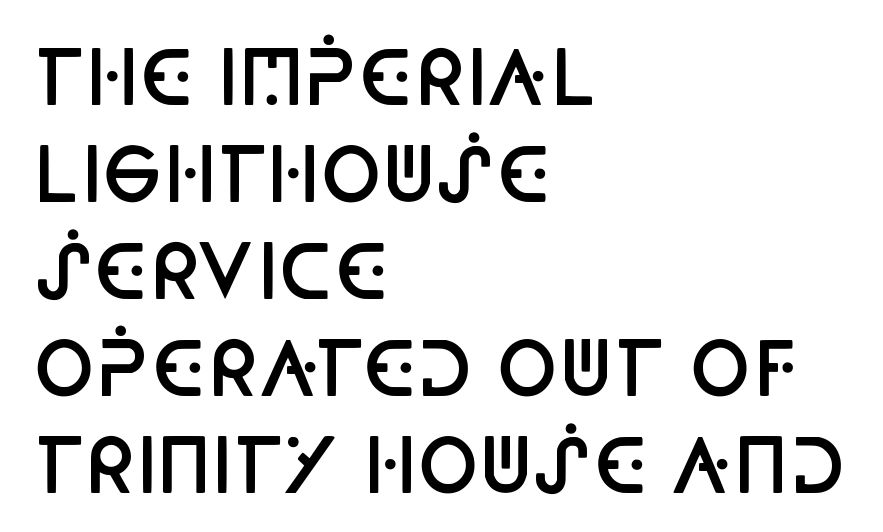
The image shows 74 px semibold, condensed sans-serif type, upright; set left-aligned, normal line spacing (1.31x), normal letter spacing, not underlined; low stroke contrast and a large x-height.
